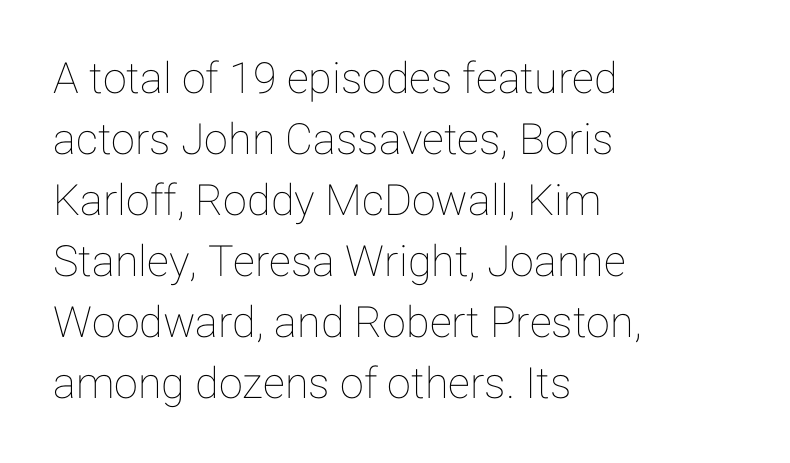
The image shows 43 px text type, upright; set left-aligned, normal line spacing (1.42x), normal letter spacing, not underlined; low stroke contrast and a medium x-height.
